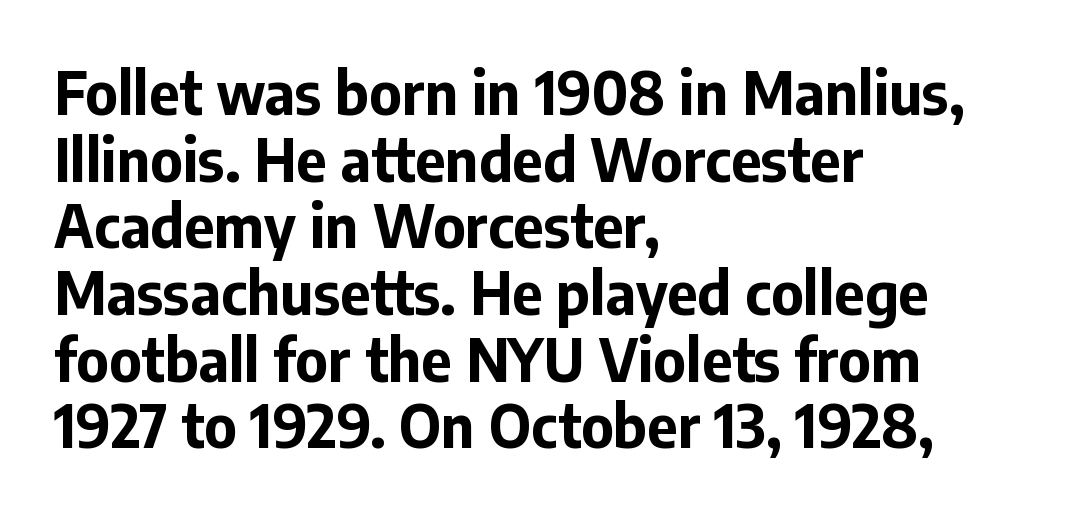
This block would grow much taller if given ordinary leading; it's compressed now. Bare-footed words on every line. Short and long lines alike share a common starting point at left. Varying glyph widths throughout — classic text-font behaviour. Nothing sits at the stroke ends, so this counts as sans-serif. You'd pick this weight for a headline — it's a proper bold.
